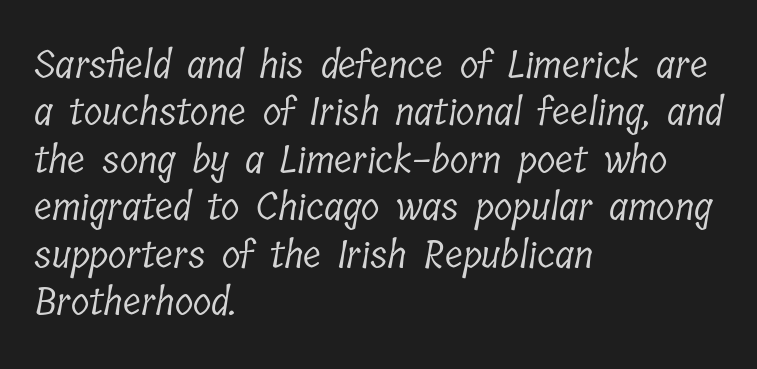
{"serif": "yes", "bold": "no", "weight": "light", "width": "condensed", "stroke_contrast": "low", "x_height": "medium", "monospaced": "no", "underline": "no", "align": "left", "line_spacing": "normal", "line_spacing_ratio": 1.25, "letter_spacing": "normal", "letter_spacing_em": 0.0, "glyph_px": 38}
